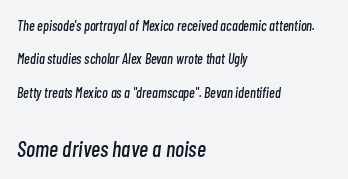
Q: Is the text italic (slanted)? A: Yes, it leans right by about 7 degrees.
Q: Is the text underlined? A: No.
Q: How is the paragraph aligned? A: Left-aligned.
Q: Is the spacing between letters normal or unusually wide? A: Normal.
Q: Is the spacing between lines tight, normal or loose? A: Loose.
Q: Which block of text is set in a larger size, the first (top) or the second (bottom)? A: The second (bottom) one.
